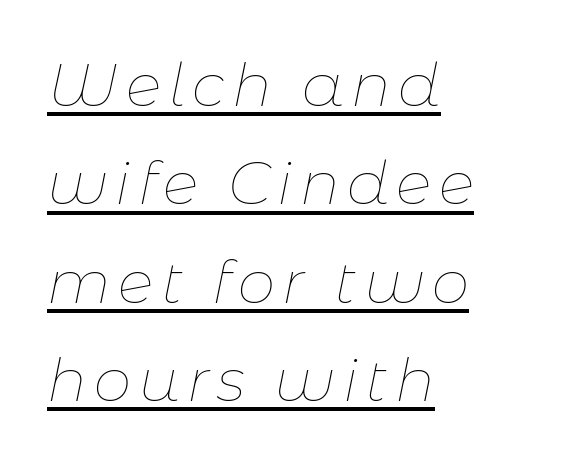
The image shows 60 px thin type, italic (leaning right); set left-aligned, normal line spacing (1.64x), underlined; low stroke contrast and a medium x-height.
